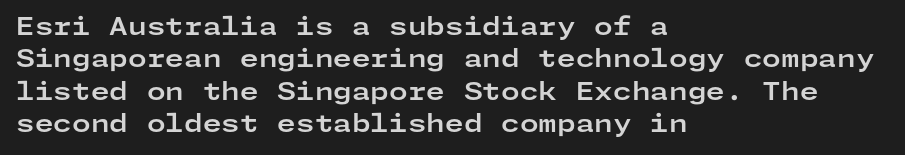
Whoever set this chose a conventional vertical rhythm. Emphasis by weight is at full strength: bold. The setting favours the left margin, as ordinary paragraphs usually do. Glance below the letters and you will spot only blank space. Rendered with straight, roman letterforms.
